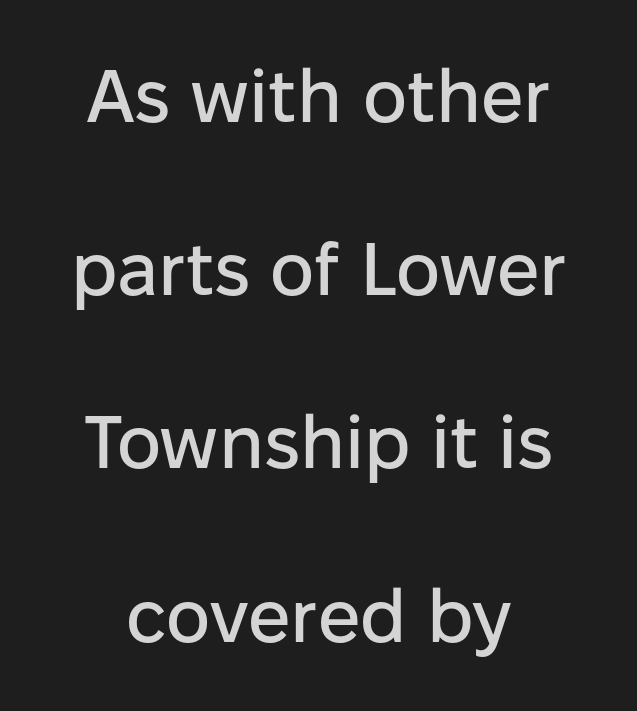
Q: Is the text italic (slanted)? A: No, it is upright.
Q: Is the typeface a serif or a sans-serif typeface? A: Sans-serif.
Q: Is the text underlined? A: No.
Q: Is the spacing between letters normal or unusually wide? A: Normal.
Q: Is the spacing between lines tight, normal or loose? A: Loose.
Q: Width (condensed, normal, or wide)? A: Normal.
Q: Stroke contrast? A: Low.
Q: x-height? A: Medium.
Q: Monospaced? A: No.
